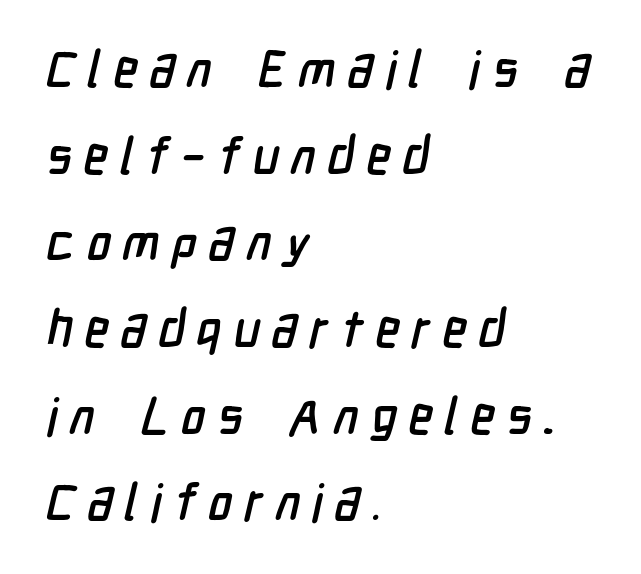
{"serif": "no", "width": "condensed", "stroke_contrast": "low", "x_height": "medium", "monospaced": "no", "underline": "no", "align": "left", "line_spacing": "normal", "line_spacing_ratio": 1.7, "letter_spacing": "wide", "letter_spacing_em": 0.23, "glyph_px": 51}
